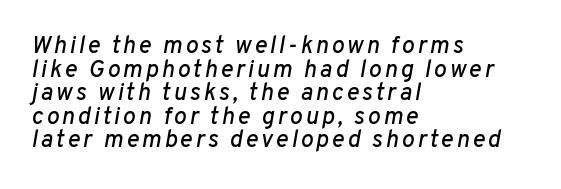
Quick note: interline space is minimal. Descender tails drop into unmarked territory. This rendering uses left alignment, leaving the right contour irregular. Yep, that's italic — everything's leaning.
